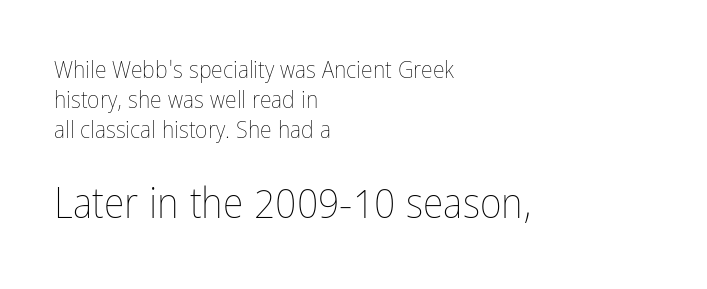
The rendering enlarges the type as you move from the upper chunk to the lower. Quick note: not italic, upright. This rendering uses left alignment, leaving the right contour irregular. Each letter keeps its own natural width here, so spacing adapts to shape. A light-to-regular cut is what we see here.
